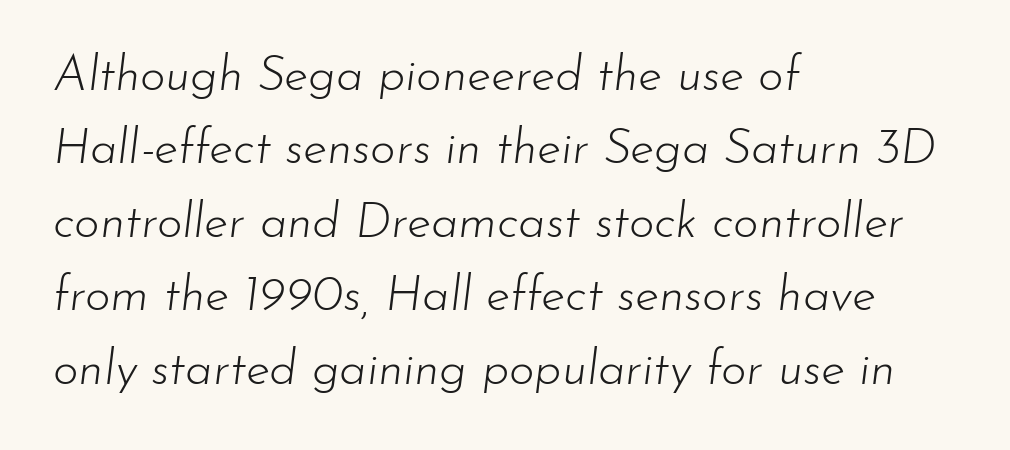
Q: Is the text bold? A: No.
Q: Is the text italic (slanted)? A: Yes, it leans right by about 7 degrees.
Q: Is the text underlined? A: No.
Q: How is the paragraph aligned? A: Left-aligned.
Q: Is the spacing between letters normal or unusually wide? A: Normal.
Q: Is the spacing between lines tight, normal or loose? A: Normal.
Q: Width (condensed, normal, or wide)? A: Normal.
Q: Stroke contrast? A: Low.
Q: x-height? A: Small.
Q: Monospaced? A: No.
